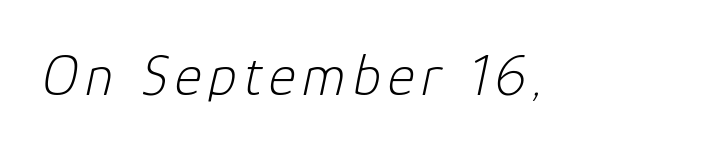
Q: Is the text bold? A: No.
Q: Is the text italic (slanted)? A: Yes, it leans right by about 12 degrees.
Q: Is the text underlined? A: No.
Q: Width (condensed, normal, or wide)? A: Normal.
Q: Stroke contrast? A: Low.
Q: x-height? A: Medium.
Q: Monospaced? A: No.
